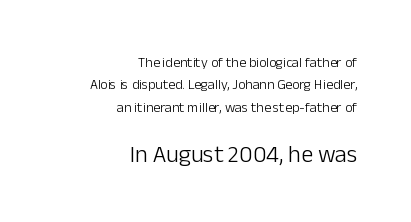
Q: Is the text bold? A: No.
Q: Is the text italic (slanted)? A: No, it is upright.
Q: Is the text underlined? A: No.
Q: How is the paragraph aligned? A: Right-aligned.
Q: Is the spacing between letters normal or unusually wide? A: Normal.
Q: Is the spacing between lines tight, normal or loose? A: Normal.
Q: Which block of text is set in a larger size, the first (top) or the second (bottom)? A: The second (bottom) one.
